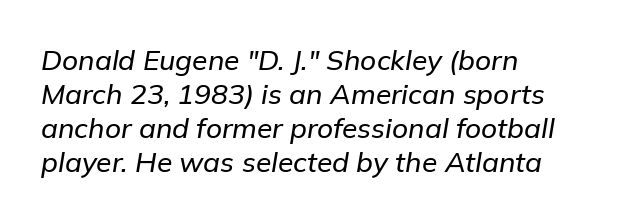
The image shows 28 px text type, italic (leaning right); set left-aligned, line spacing 1.22x, normal letter spacing, not underlined; low stroke contrast and a medium x-height.
